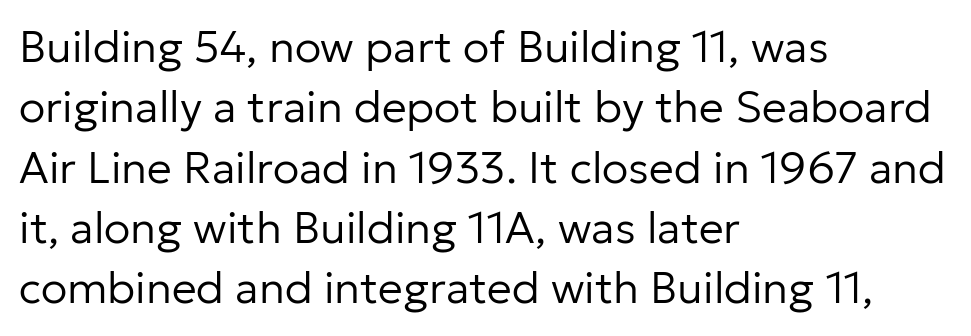
Q: Is the text bold? A: No.
Q: Is the text italic (slanted)? A: No, it is upright.
Q: Is the typeface a serif or a sans-serif typeface? A: Sans-serif.
Q: Is the text underlined? A: No.
Q: How is the paragraph aligned? A: Left-aligned.
Q: Is the spacing between letters normal or unusually wide? A: Normal.
Q: Is the spacing between lines tight, normal or loose? A: Normal.
Q: Width (condensed, normal, or wide)? A: Normal.
Q: Stroke contrast? A: Low.
Q: x-height? A: Medium.
Q: Monospaced? A: No.
